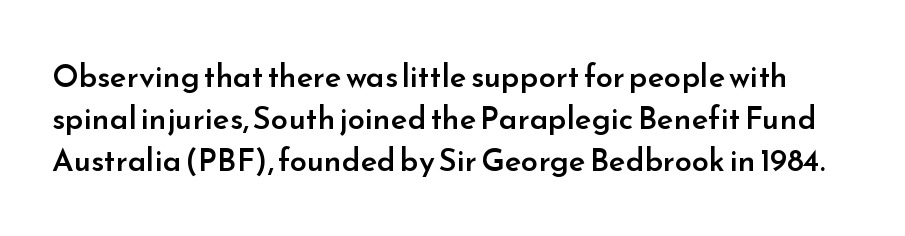
The image shows 31 px semibold sans-serif type, upright; set normal line spacing (1.35x), normal letter spacing, not underlined; low stroke contrast and a small x-height.
